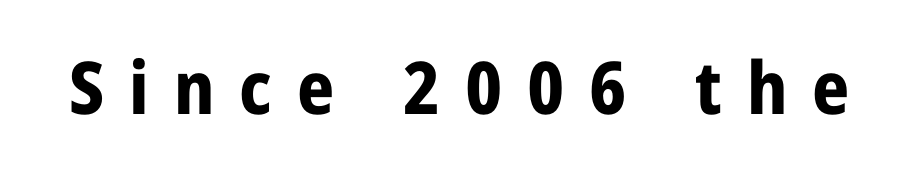
{"serif": "no", "italic": "no", "bold": "yes", "weight": "bold", "width": "condensed", "stroke_contrast": "low", "x_height": "medium", "monospaced": "no", "underline": "no", "letter_spacing": "wide", "letter_spacing_em": 0.34, "glyph_px": 73}
